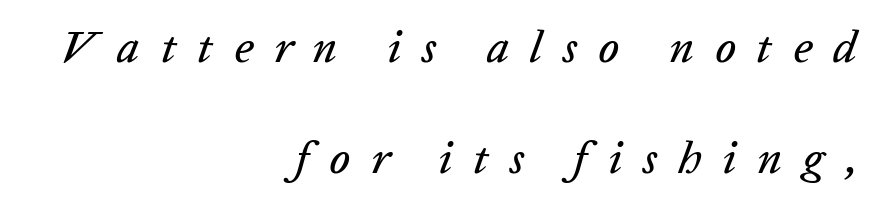
{"italic": "yes", "lean": "right", "slant_degrees": 20, "width": "normal", "stroke_contrast": "low", "x_height": "medium", "monospaced": "no", "underline": "no", "align": "right", "line_spacing": "loose", "line_spacing_ratio": 2.47, "letter_spacing": "wide", "letter_spacing_em": 0.46, "glyph_px": 45}
